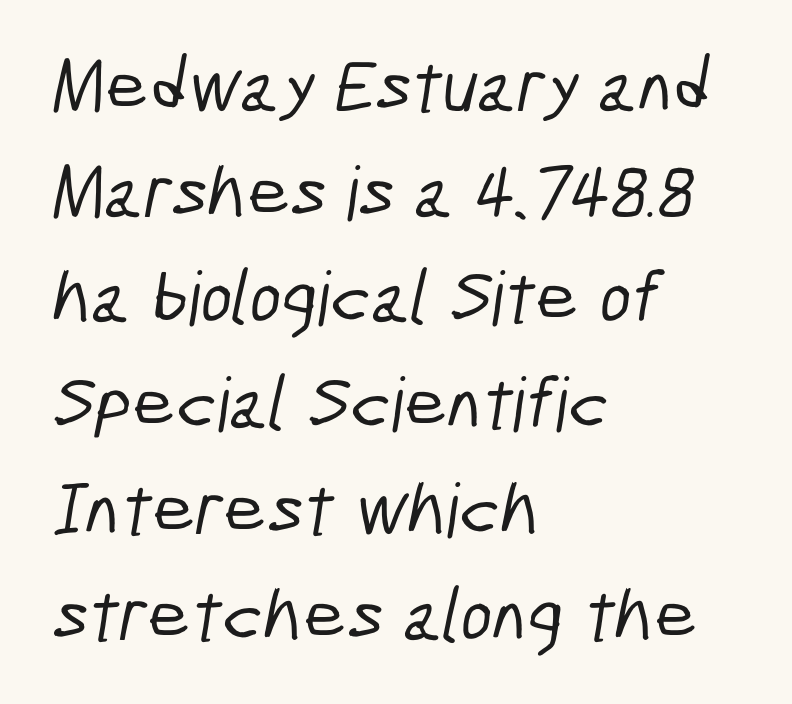
Q: Is the typeface a serif or a sans-serif typeface? A: Sans-serif.
Q: Is the text underlined? A: No.
Q: How is the paragraph aligned? A: Left-aligned.
Q: Is the spacing between letters normal or unusually wide? A: Normal.
Q: Is the spacing between lines tight, normal or loose? A: Normal.
Q: Width (condensed, normal, or wide)? A: Condensed.
Q: Stroke contrast? A: Low.
Q: x-height? A: Medium.
Q: Monospaced? A: No.
